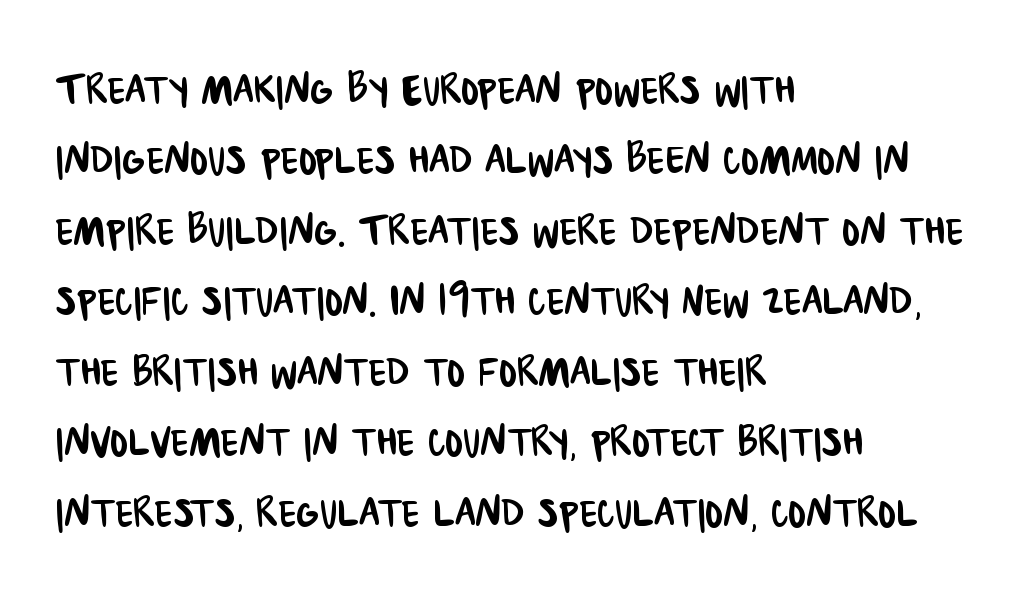
Q: Is the typeface a serif or a sans-serif typeface? A: Sans-serif.
Q: Is the text underlined? A: No.
Q: How is the paragraph aligned? A: Left-aligned.
Q: Is the spacing between letters normal or unusually wide? A: Normal.
Q: Is the spacing between lines tight, normal or loose? A: Normal.
Q: Width (condensed, normal, or wide)? A: Condensed.
Q: Stroke contrast? A: Low.
Q: x-height? A: Large.
Q: Monospaced? A: No.
